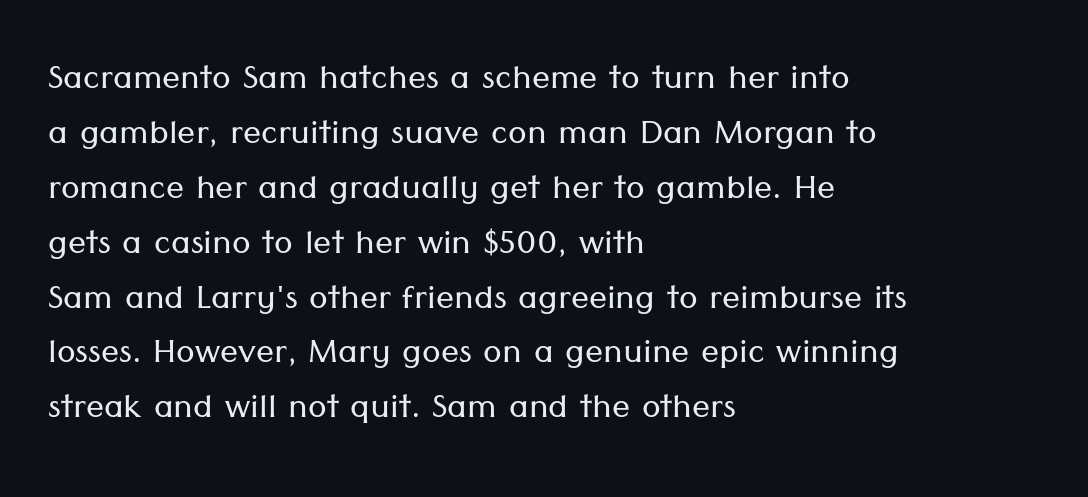
The image shows 45 px light sans-serif type, upright; set left-aligned, line spacing 1.22x, normal letter spacing, not underlined; low stroke contrast and a medium x-height.
